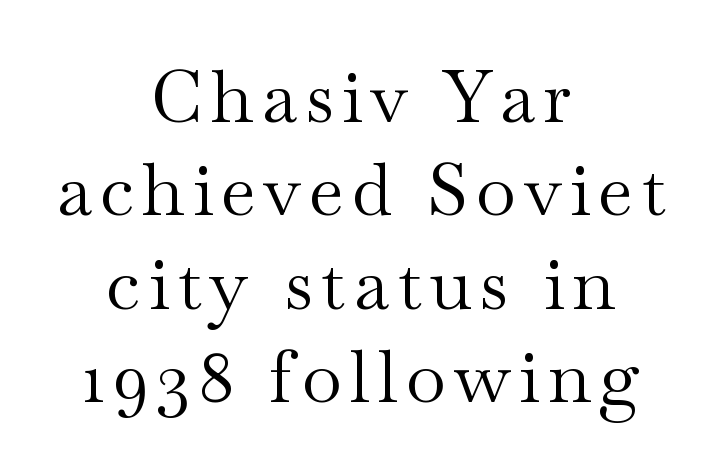
Q: Is the text bold? A: No.
Q: Is the text italic (slanted)? A: No, it is upright.
Q: Is the typeface a serif or a sans-serif typeface? A: Serif.
Q: Is the text underlined? A: No.
Q: How is the paragraph aligned? A: Centered.
Q: Is the spacing between lines tight, normal or loose? A: Normal.
Q: Width (condensed, normal, or wide)? A: Wide.
Q: Stroke contrast? A: Medium.
Q: x-height? A: Small.
Q: Monospaced? A: No.
